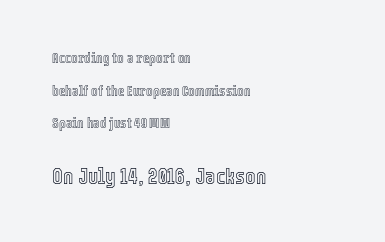
Q: Is the text italic (slanted)? A: No, it is upright.
Q: Is the text underlined? A: No.
Q: How is the paragraph aligned? A: Left-aligned.
Q: Is the spacing between letters normal or unusually wide? A: Normal.
Q: Is the spacing between lines tight, normal or loose? A: Loose.
Q: Which block of text is set in a larger size, the first (top) or the second (bottom)? A: The second (bottom) one.
